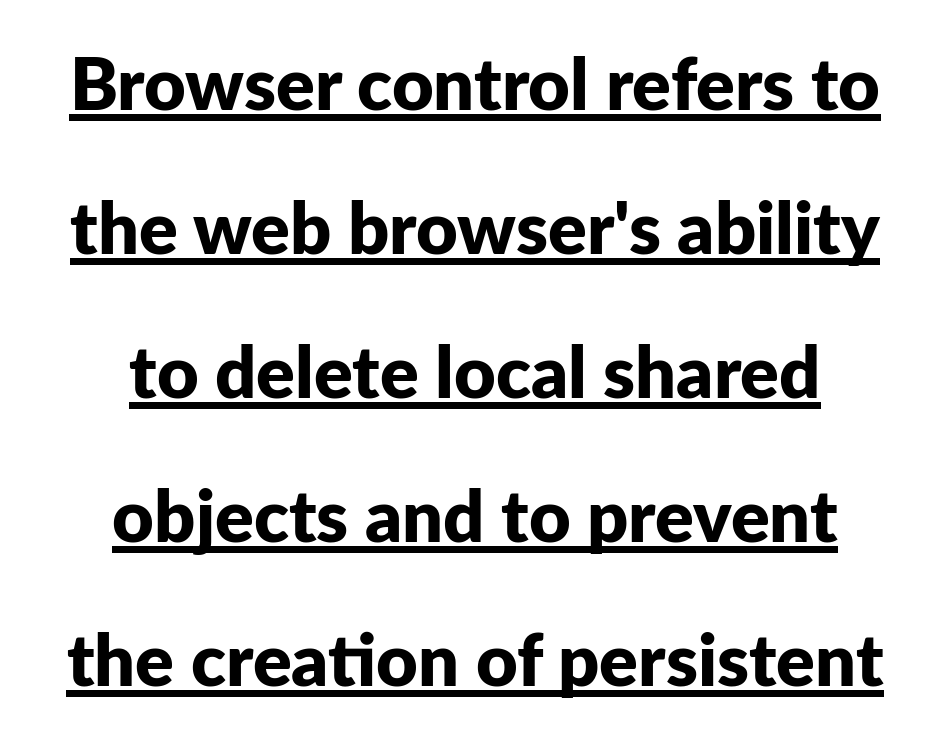
Reading down the column, the eye jumps a long way to each next line. The text was rendered using a sans face with plain stroke endings. Nobody touched the tracking dial on this one. The font's upright variant was chosen for this text.
